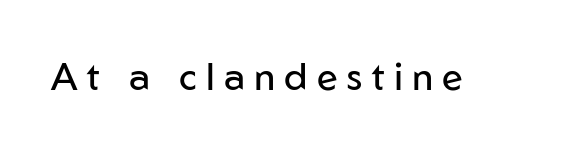
When letters stand straight like this, we call the style roman or upright. Looks like regular typesetting: each glyph gets only the width it needs. The glyphs in this specimen are sans serif. Display-style spreading of the glyphs; the letterfit is very open. A clean baseline with only descenders dipping below it.
